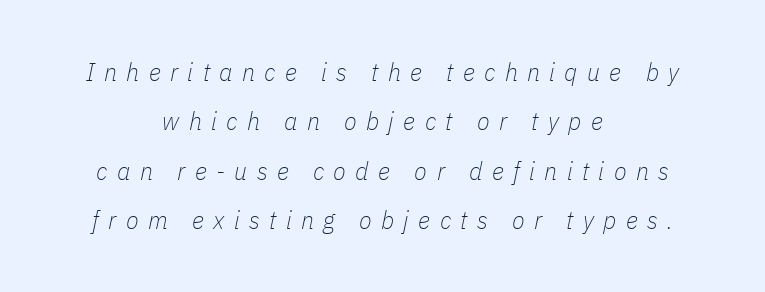
If you drew a line through each stem, it would be angled. The lines are quadded center. Unbolded letterforms with no extra heft. There is plenty of visible air inserted between adjacent glyphs.
